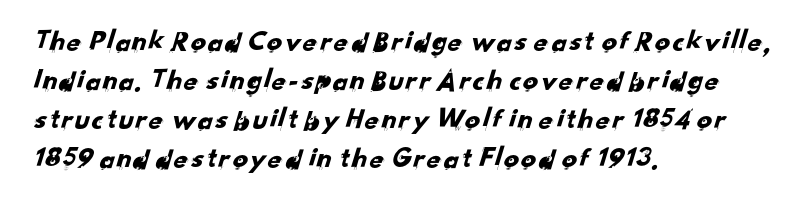
Q: Is the typeface a serif or a sans-serif typeface? A: Sans-serif.
Q: Is the text underlined? A: No.
Q: How is the paragraph aligned? A: Left-aligned.
Q: Is the spacing between letters normal or unusually wide? A: Normal.
Q: Is the spacing between lines tight, normal or loose? A: Normal.
Q: Width (condensed, normal, or wide)? A: Normal.
Q: Stroke contrast? A: Low.
Q: x-height? A: Small.
Q: Monospaced? A: No.
